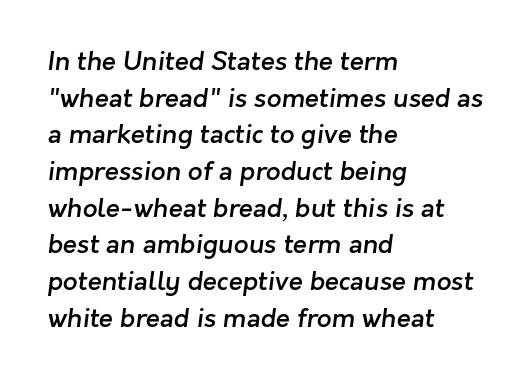
{"bold": "semi", "underline": "no", "align": "left", "line_spacing": "normal", "line_spacing_ratio": 1.41, "letter_spacing": "normal", "letter_spacing_em": 0.0, "glyph_px": 26}
